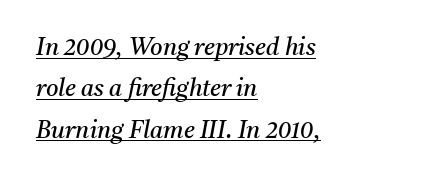
The image shows 24 px text type, italic (leaning right); set left-aligned, line spacing 1.72x, normal letter spacing, underlined.
